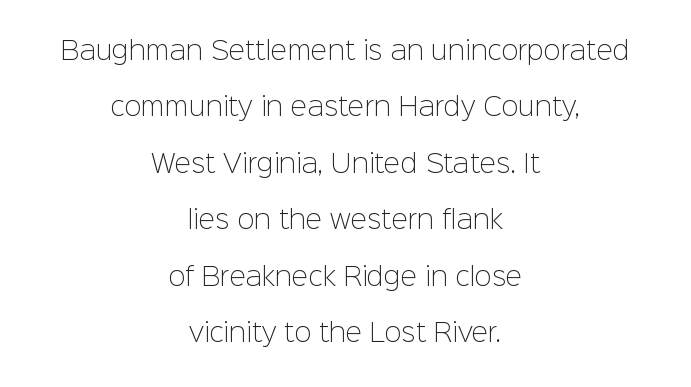
{"italic": "no", "bold": "no", "underline": "no", "align": "center", "line_spacing": "loose", "line_spacing_ratio": 2.26, "letter_spacing": "normal", "letter_spacing_em": 0.0, "glyph_px": 25}
